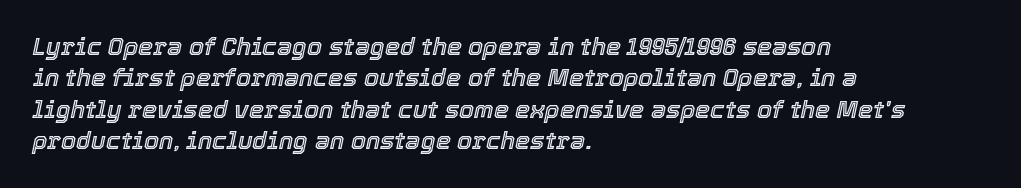
Q: Is the text italic (slanted)? A: Yes, it leans right by about 12 degrees.
Q: Is the text underlined? A: No.
Q: How is the paragraph aligned? A: Left-aligned.
Q: Is the spacing between letters normal or unusually wide? A: Normal.
Q: Is the spacing between lines tight, normal or loose? A: Normal.
